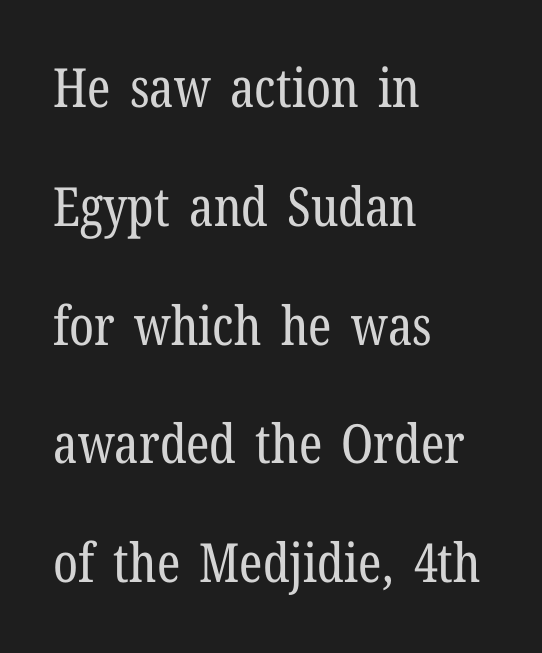
Q: Is the text bold? A: No.
Q: Is the text italic (slanted)? A: No, it is upright.
Q: Is the typeface a serif or a sans-serif typeface? A: Serif.
Q: Is the text underlined? A: No.
Q: How is the paragraph aligned? A: Left-aligned.
Q: Is the spacing between letters normal or unusually wide? A: Normal.
Q: Is the spacing between lines tight, normal or loose? A: Loose.
Q: Width (condensed, normal, or wide)? A: Condensed.
Q: Stroke contrast? A: Low.
Q: x-height? A: Medium.
Q: Monospaced? A: No.
